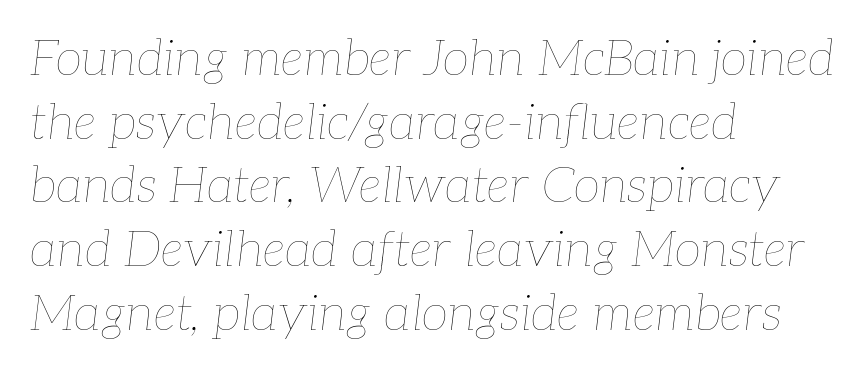
Q: Is the text bold? A: No.
Q: Is the text italic (slanted)? A: Yes, it leans right by about 7 degrees.
Q: Is the text underlined? A: No.
Q: How is the paragraph aligned? A: Left-aligned.
Q: Is the spacing between letters normal or unusually wide? A: Normal.
Q: Is the spacing between lines tight, normal or loose? A: Normal.
Q: Width (condensed, normal, or wide)? A: Normal.
Q: Stroke contrast? A: Low.
Q: x-height? A: Medium.
Q: Monospaced? A: No.
